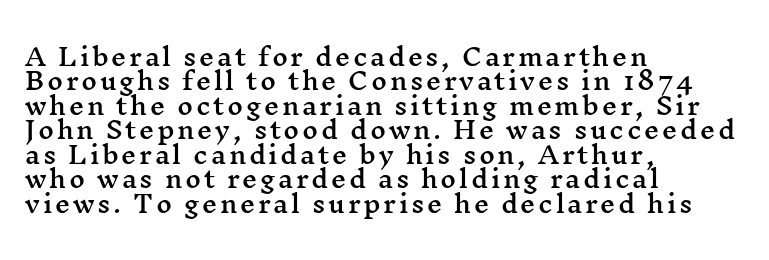
{"italic": "no", "underline": "no", "align": "left", "line_spacing": "tight", "line_spacing_ratio": 1.02, "glyph_px": 24}
